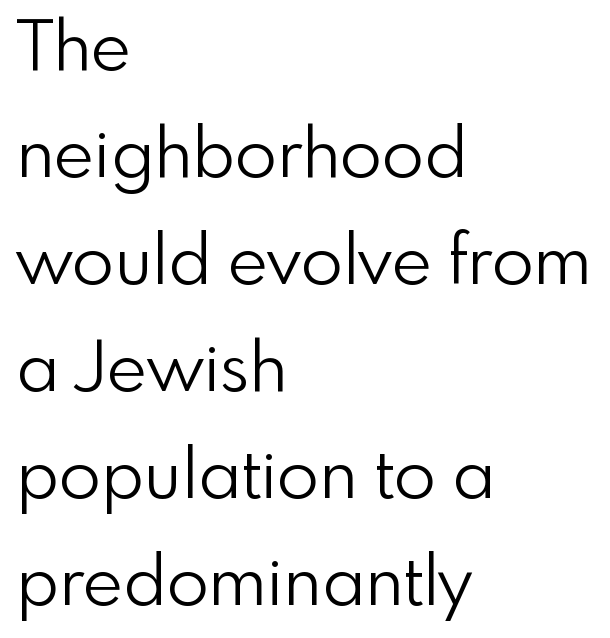
Q: Is the text bold? A: No.
Q: Is the text italic (slanted)? A: No, it is upright.
Q: Is the typeface a serif or a sans-serif typeface? A: Sans-serif.
Q: Is the text underlined? A: No.
Q: How is the paragraph aligned? A: Left-aligned.
Q: Is the spacing between letters normal or unusually wide? A: Normal.
Q: Is the spacing between lines tight, normal or loose? A: Normal.
Q: Width (condensed, normal, or wide)? A: Normal.
Q: Stroke contrast? A: Low.
Q: x-height? A: Small.
Q: Monospaced? A: No.
